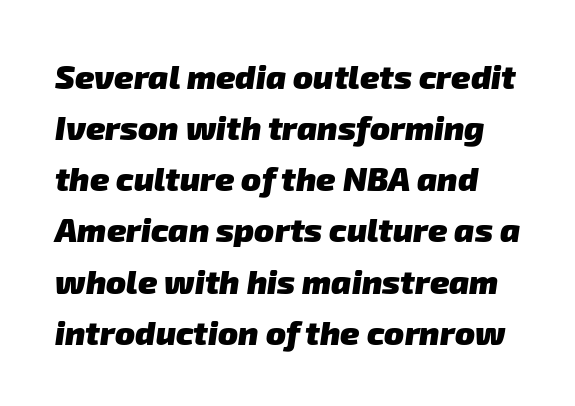
Q: Is the text bold? A: Yes.
Q: Is the typeface a serif or a sans-serif typeface? A: Sans-serif.
Q: Is the text underlined? A: No.
Q: Is the spacing between letters normal or unusually wide? A: Normal.
Q: Is the spacing between lines tight, normal or loose? A: Normal.
Q: Width (condensed, normal, or wide)? A: Normal.
Q: Stroke contrast? A: Low.
Q: x-height? A: Medium.
Q: Monospaced? A: No.
